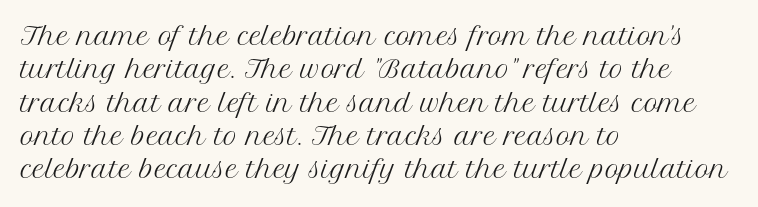
The letterforms sit at book weight or below. Tracking value appears to be zero — textbook default spacing. The passage shown stacks its lines at a standard gap. Is the block centered? No — it sits flush against the left margin. The foot of each line stays bare and open.
